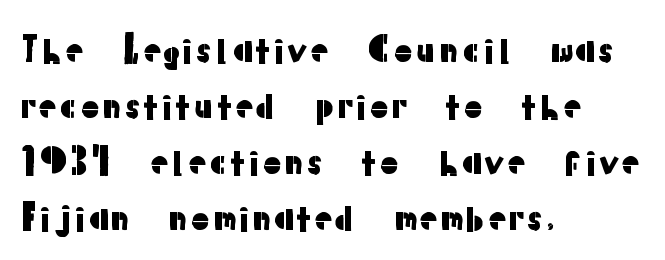
The specimen omits any rule beneath the text block's lines. Standard letterfit; no display-style spreading of the glyphs. Unlike italic type, these characters show no tilt at all. A typesetter would call this proportional, since set widths differ per character. Rows of type keep a routine distance in the vertical direction. Is the block centered? No — it sits flush against the left margin.
